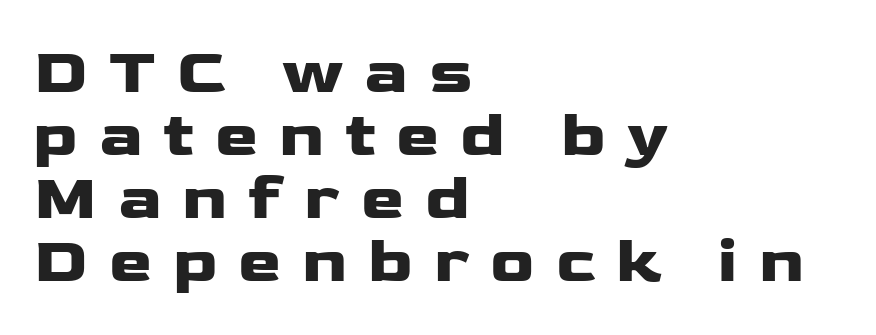
The image shows 65 px heavy, wide sans-serif type, upright; set left-aligned, tight line spacing (0.97x), unusually wide letter spacing (+0.32 em), not underlined; low stroke contrast and a medium x-height.
